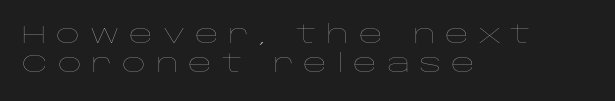
Each stroke keeps to a modest, everyday thickness or less. These lines huddle together more closely than default settings would place them. Layout note: lines flush left. This rendering widens character spacing well past its baseline value. Italic: no, the glyphs are upright roman.
